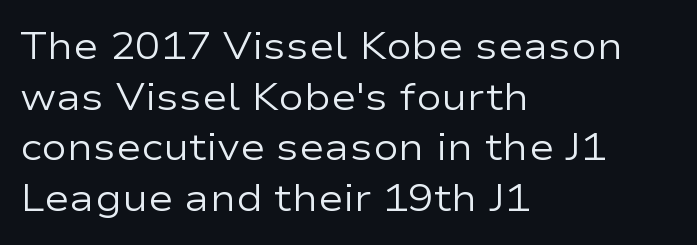
Q: Is the text bold? A: No.
Q: Is the text italic (slanted)? A: No, it is upright.
Q: Is the typeface a serif or a sans-serif typeface? A: Sans-serif.
Q: Is the text underlined? A: No.
Q: How is the paragraph aligned? A: Left-aligned.
Q: Is the spacing between letters normal or unusually wide? A: Normal.
Q: Is the spacing between lines tight, normal or loose? A: Normal.
Q: Width (condensed, normal, or wide)? A: Wide.
Q: Stroke contrast? A: Low.
Q: x-height? A: Medium.
Q: Monospaced? A: No.
